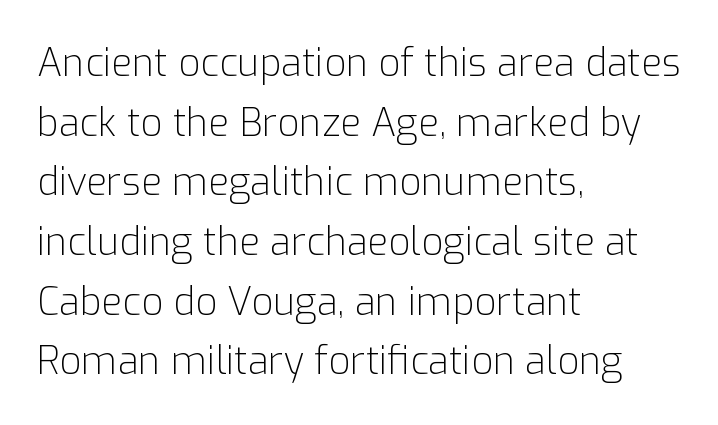
Q: Is the text bold? A: No.
Q: Is the text italic (slanted)? A: No, it is upright.
Q: Is the typeface a serif or a sans-serif typeface? A: Sans-serif.
Q: Is the text underlined? A: No.
Q: How is the paragraph aligned? A: Left-aligned.
Q: Is the spacing between letters normal or unusually wide? A: Normal.
Q: Is the spacing between lines tight, normal or loose? A: Normal.
Q: Width (condensed, normal, or wide)? A: Normal.
Q: Stroke contrast? A: Low.
Q: x-height? A: Medium.
Q: Monospaced? A: No.
